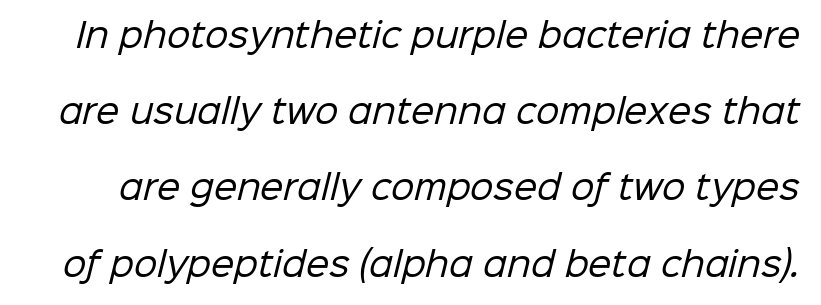
Q: Is the text bold? A: No.
Q: Is the typeface a serif or a sans-serif typeface? A: Sans-serif.
Q: Is the text underlined? A: No.
Q: Is the spacing between letters normal or unusually wide? A: Normal.
Q: Is the spacing between lines tight, normal or loose? A: Loose.
Q: Width (condensed, normal, or wide)? A: Normal.
Q: Stroke contrast? A: Low.
Q: x-height? A: Medium.
Q: Monospaced? A: No.
